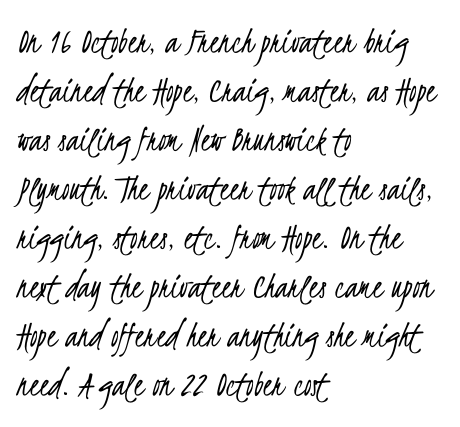
No heavy texture on the line: the type isn't bold. Standard letterfit; no display-style spreading of the glyphs. The strip under each line holds only bare page. Quick note: interline space is typical. Unlike a traditional serif, this face leaves its strokes unadorned. Each letter keeps its own natural width here, so spacing adapts to shape.
